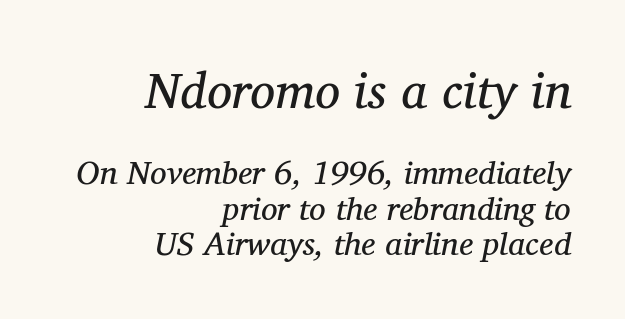
Q: Is the text bold? A: No.
Q: Is the text italic (slanted)? A: Yes, it leans right by about 11 degrees.
Q: Is the typeface a serif or a sans-serif typeface? A: Serif.
Q: Is the text underlined? A: No.
Q: How is the paragraph aligned? A: Right-aligned.
Q: Is the spacing between letters normal or unusually wide? A: Normal.
Q: Is the spacing between lines tight, normal or loose? A: Tight.
Q: Which block of text is set in a larger size, the first (top) or the second (bottom)? A: The first (top) one.
Q: Width (condensed, normal, or wide)? A: Normal.
Q: Stroke contrast? A: Medium.
Q: x-height? A: Medium.
Q: Monospaced? A: No.
